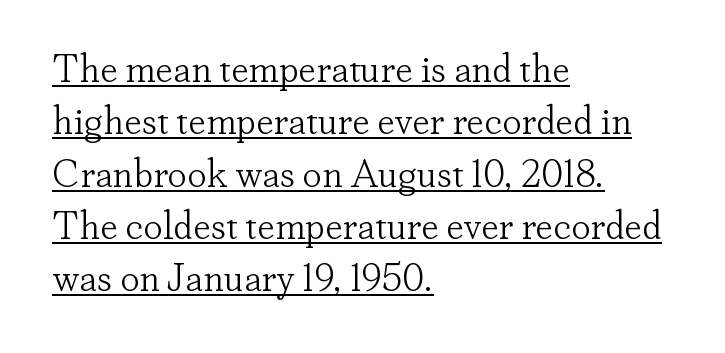
Compared with undecorated copy, this sample adds a rule below the words. The leading is moderate, giving the passage an even texture. Each stroke keeps to a modest, everyday thickness or less. Unlike a clean sans, this face finishes its strokes with serifs.
